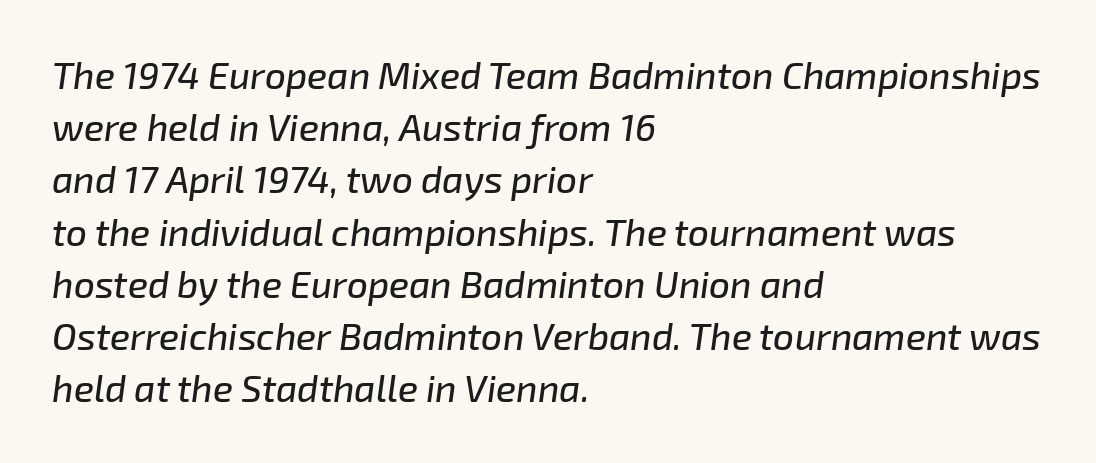
{"italic": "yes", "lean": "right", "slant_degrees": 8, "width": "normal", "stroke_contrast": "low", "x_height": "medium", "monospaced": "no", "underline": "no", "align": "left", "line_spacing": "normal", "line_spacing_ratio": 1.41, "letter_spacing": "normal", "letter_spacing_em": 0.0, "glyph_px": 37}
